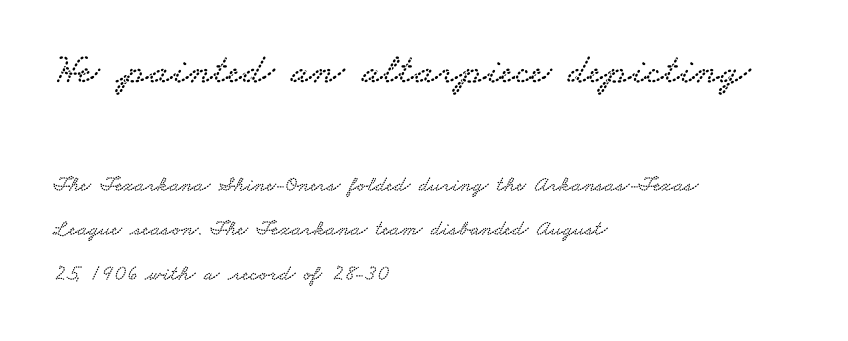
{"serif": "yes", "width": "wide", "stroke_contrast": "low", "x_height": "small", "monospaced": "no", "underline": "no", "align": "left", "line_spacing": "loose", "line_spacing_ratio": 2.03, "letter_spacing": "normal", "letter_spacing_em": 0.0, "larger_block": "first", "size_ratio": 1.95, "glyph_px": 43}
